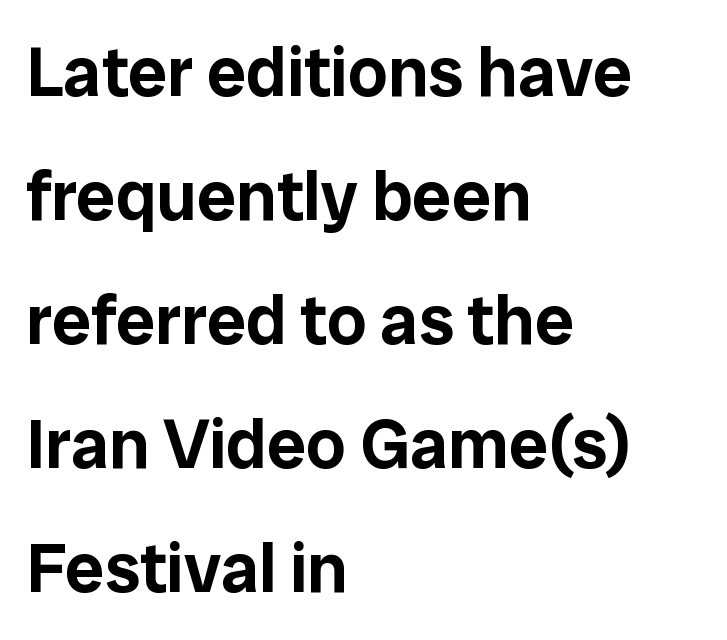
The typeface chosen for these lines omits serifs. The tracking reads as untouched default to a designer's eye. The zone under the glyphs is completely vacant. This is the regular roman posture of the typeface. A classic flush-left, rag-right setting is used for this passage.
